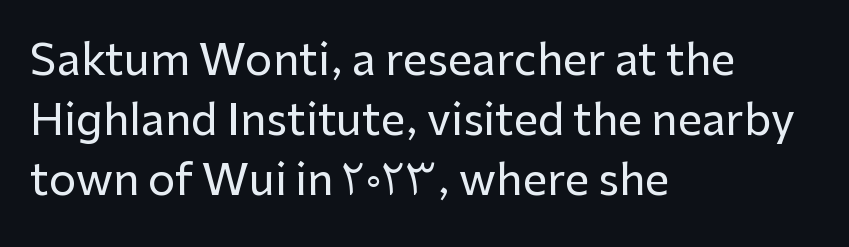
The image shows 43 px sans-serif type, upright; set left-aligned, normal line spacing (1.39x), normal letter spacing, not underlined; low stroke contrast and a medium x-height.
